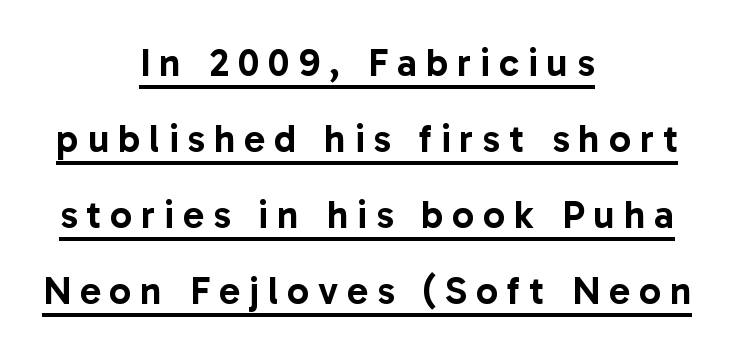
Q: Is the text italic (slanted)? A: No, it is upright.
Q: Is the typeface a serif or a sans-serif typeface? A: Sans-serif.
Q: Is the text underlined? A: Yes.
Q: How is the paragraph aligned? A: Centered.
Q: Is the spacing between letters normal or unusually wide? A: Unusually wide.
Q: Is the spacing between lines tight, normal or loose? A: Loose.
Q: Width (condensed, normal, or wide)? A: Normal.
Q: Stroke contrast? A: Low.
Q: x-height? A: Medium.
Q: Monospaced? A: No.
